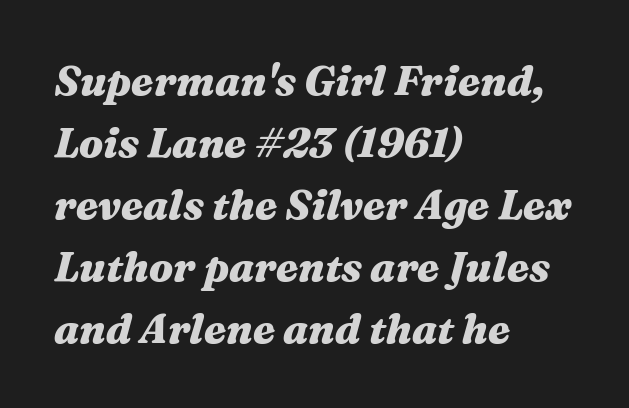
{"italic": "yes", "lean": "right", "slant_degrees": 16, "bold": "yes", "weight": "heavy", "width": "wide", "stroke_contrast": "medium", "x_height": "medium", "monospaced": "no", "underline": "no", "align": "left", "line_spacing": "normal", "line_spacing_ratio": 1.51, "letter_spacing": "normal", "letter_spacing_em": 0.0, "glyph_px": 41}
